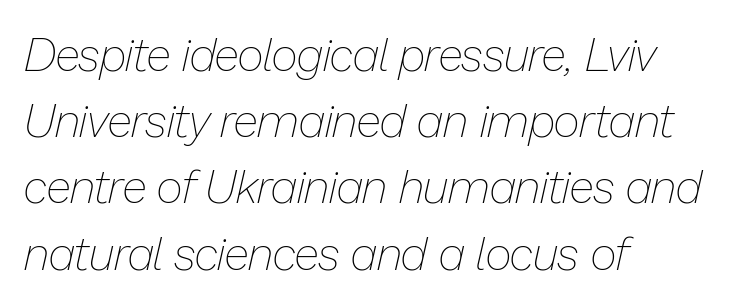
The image shows 46 px thin type, italic (leaning right); set left-aligned, normal line spacing (1.44x), normal letter spacing, not underlined; low stroke contrast and a medium x-height.
